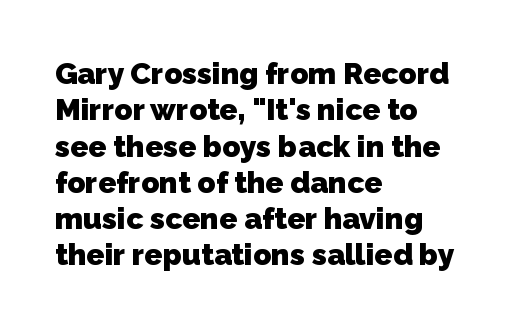
Q: Is the text bold? A: Yes.
Q: Is the typeface a serif or a sans-serif typeface? A: Sans-serif.
Q: Is the text underlined? A: No.
Q: How is the paragraph aligned? A: Left-aligned.
Q: Is the spacing between letters normal or unusually wide? A: Normal.
Q: Width (condensed, normal, or wide)? A: Normal.
Q: Stroke contrast? A: Low.
Q: x-height? A: Medium.
Q: Monospaced? A: No.
